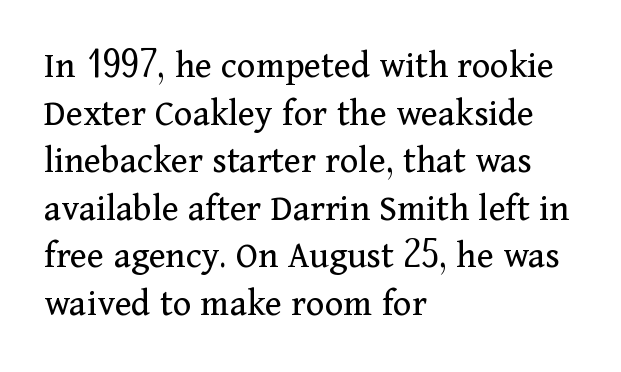
{"serif": "yes", "italic": "no", "bold": "no", "weight": "regular", "width": "normal", "stroke_contrast": "medium", "x_height": "medium", "monospaced": "no", "underline": "no", "align": "left", "line_spacing_ratio": 1.22, "letter_spacing": "normal", "letter_spacing_em": 0.0, "glyph_px": 39}
